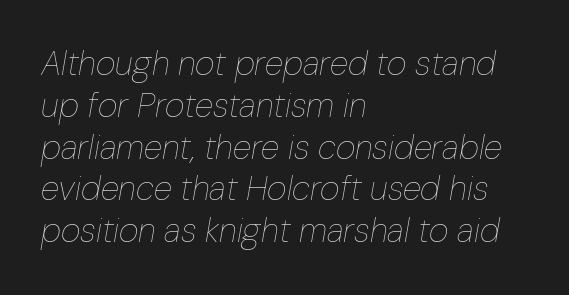
Horizontal alignment here is leftward, the default for most running prose. Nobody drew a line under any word here. Italic? Definitely — the glyphs are oblique. Compared with a typical body face, this is equally light or lighter still.
